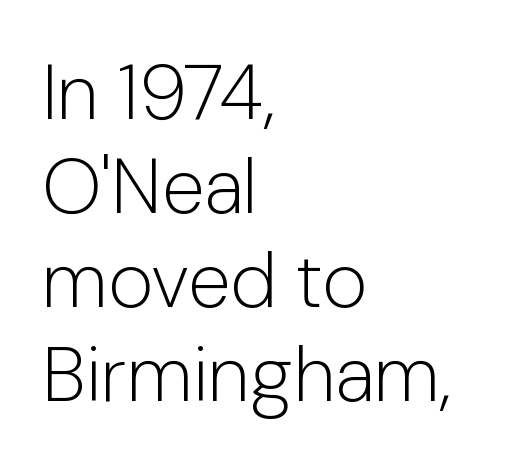
The image shows 77 px light sans-serif type, upright; set left-aligned, line spacing 1.22x, normal letter spacing, not underlined; low stroke contrast and a medium x-height.
